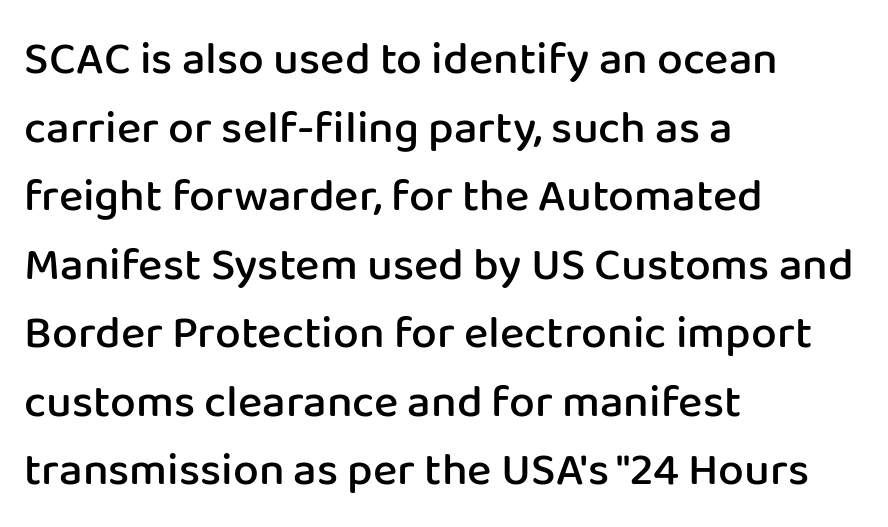
{"serif": "no", "italic": "no", "bold": "semi", "weight": "semibold", "width": "normal", "stroke_contrast": "low", "x_height": "medium", "monospaced": "no", "underline": "no", "align": "left", "line_spacing": "normal", "line_spacing_ratio": 1.49, "letter_spacing": "normal", "letter_spacing_em": 0.0, "glyph_px": 46}
